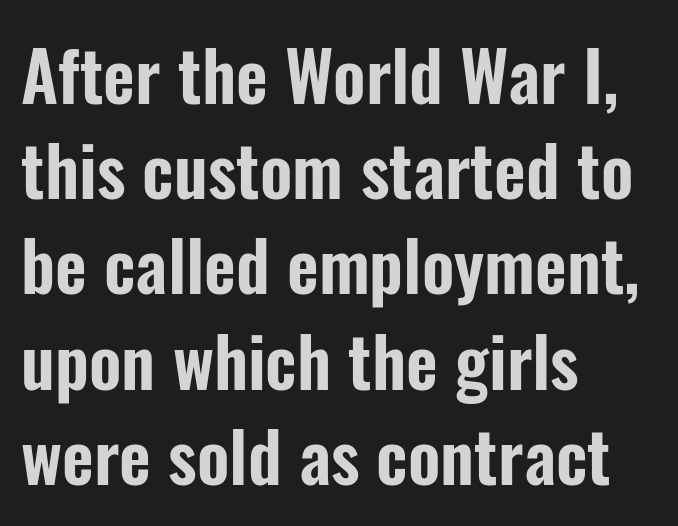
{"serif": "no", "italic": "no", "width": "condensed", "stroke_contrast": "low", "x_height": "medium", "monospaced": "no", "underline": "no", "align": "left", "line_spacing": "normal", "line_spacing_ratio": 1.38, "letter_spacing": "normal", "letter_spacing_em": 0.0, "glyph_px": 69}
